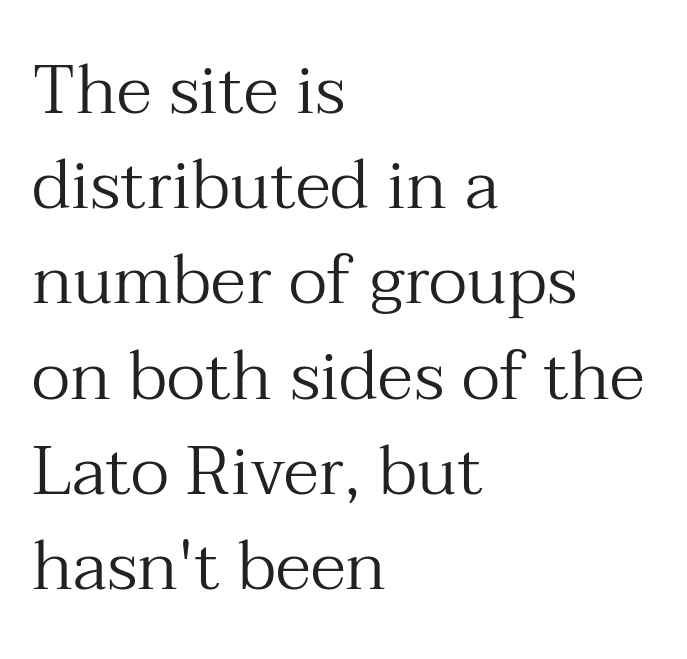
The font's upright variant was chosen for this text. No letter is thick-stroked: the sample isn't bold. Beneath every word, the page is bare. Classification — serif.
